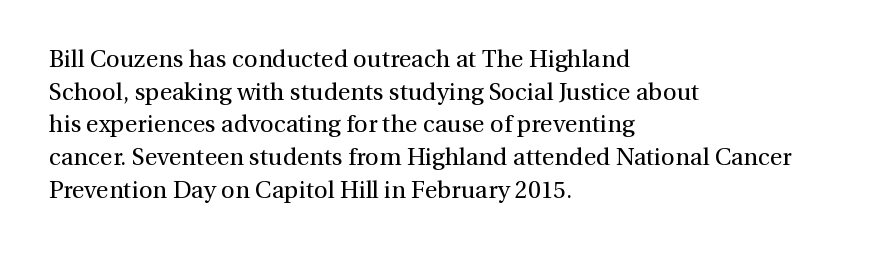
The image shows 24 px text type, upright; set left-aligned, normal line spacing (1.36x), normal letter spacing, not underlined.
